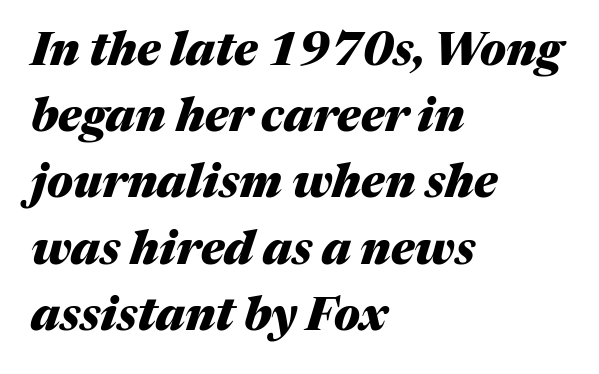
{"italic": "yes", "lean": "right", "slant_degrees": 17, "bold": "yes", "weight": "heavy", "width": "normal", "stroke_contrast": "medium", "x_height": "medium", "monospaced": "no", "underline": "no", "align": "left", "line_spacing": "normal", "line_spacing_ratio": 1.44, "letter_spacing": "normal", "letter_spacing_em": 0.0, "glyph_px": 46}
